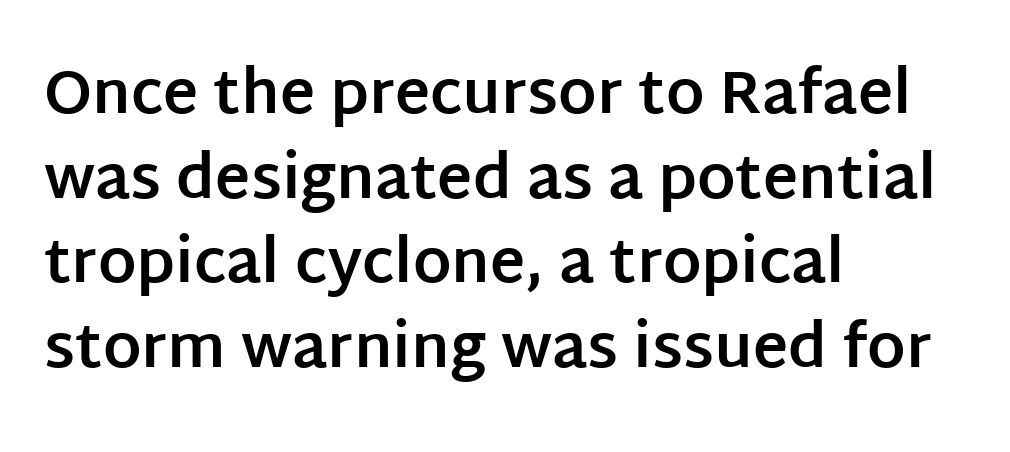
The tracking reads as untouched default to a designer's eye. This sample keeps an unexceptional amount of space between lines. Underline: absent. The passage shown is typeset with a sans-serif family. Layout note: lines flush left. This sample has the flowing, uneven cadence of proportional lettering.
